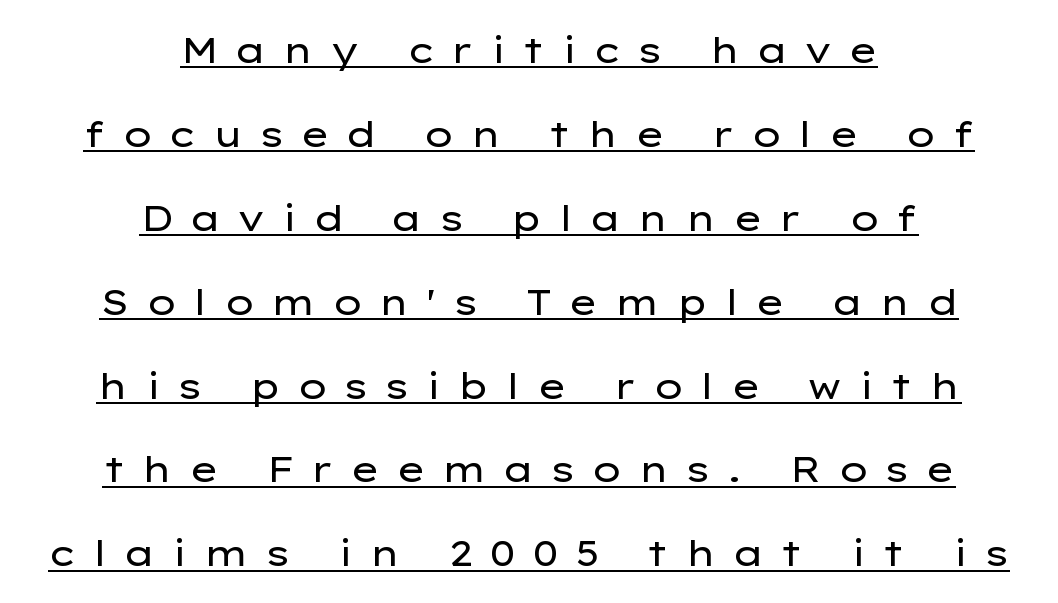
I'd call this a sans setting — the letters go barefoot. On a weight scale, this lands at 450 or below. One glance says open: line gaps are wider than usual. This sample has the flowing, uneven cadence of proportional lettering.
